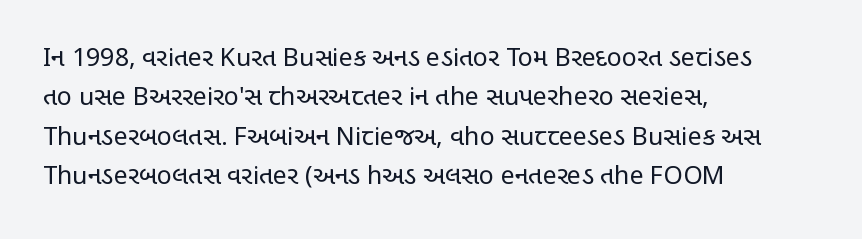
{"italic": "no", "bold": "no", "underline": "no", "align": "left", "line_spacing": "normal", "line_spacing_ratio": 1.58, "letter_spacing": "normal", "letter_spacing_em": 0.0, "glyph_px": 25}
